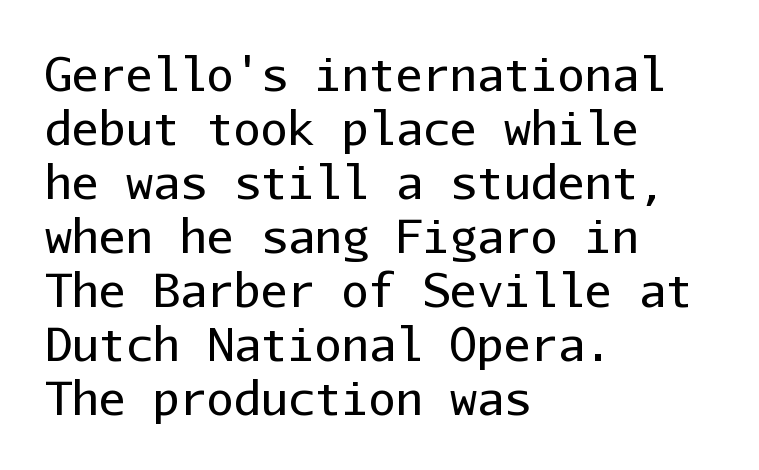
Q: Is the text bold? A: No.
Q: Is the text italic (slanted)? A: No, it is upright.
Q: Is the typeface a serif or a sans-serif typeface? A: Sans-serif.
Q: Is the text underlined? A: No.
Q: How is the paragraph aligned? A: Left-aligned.
Q: Is the spacing between letters normal or unusually wide? A: Normal.
Q: Width (condensed, normal, or wide)? A: Normal.
Q: Stroke contrast? A: Low.
Q: x-height? A: Medium.
Q: Monospaced? A: Yes.
